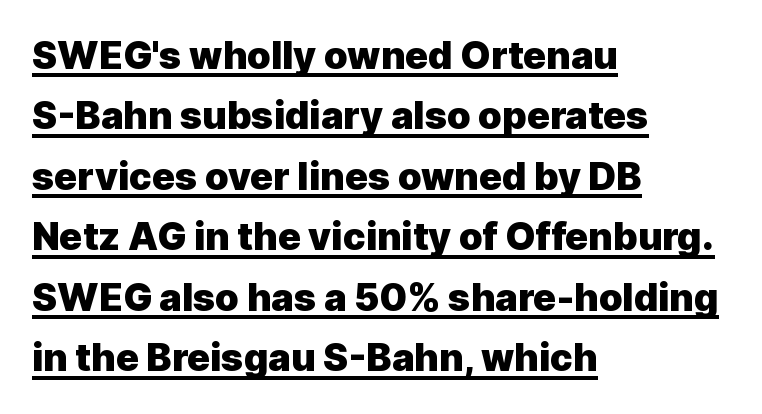
{"serif": "no", "italic": "no", "bold": "yes", "weight": "heavy", "width": "normal", "x_height": "medium", "monospaced": "no", "underline": "yes", "align": "left", "line_spacing": "normal", "line_spacing_ratio": 1.59, "letter_spacing": "normal", "letter_spacing_em": 0.0, "glyph_px": 38}
